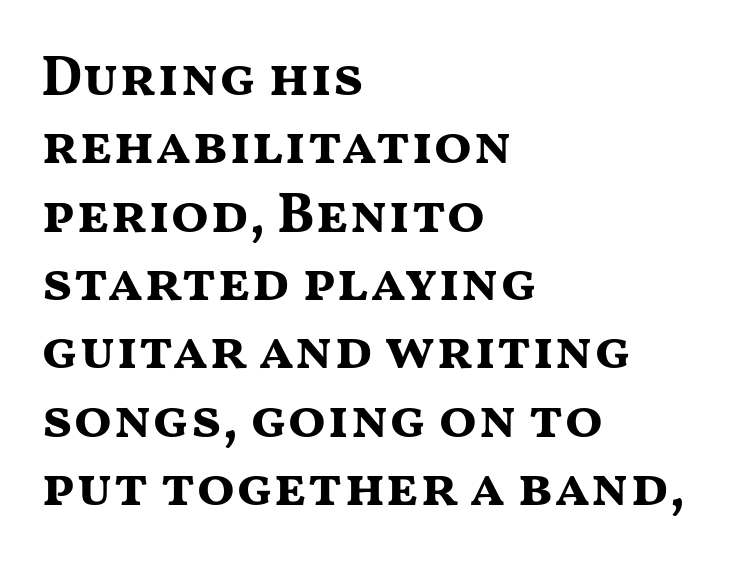
Q: Is the text bold? A: Yes.
Q: Is the text italic (slanted)? A: No, it is upright.
Q: Is the typeface a serif or a sans-serif typeface? A: Sans-serif.
Q: Is the text underlined? A: No.
Q: How is the paragraph aligned? A: Left-aligned.
Q: Is the spacing between letters normal or unusually wide? A: Normal.
Q: Width (condensed, normal, or wide)? A: Wide.
Q: Stroke contrast? A: Medium.
Q: x-height? A: Medium.
Q: Monospaced? A: No.
